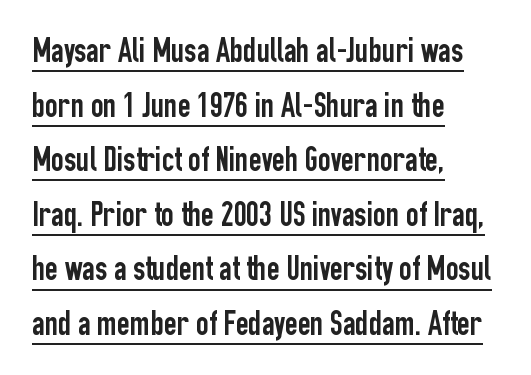
Summary of vertical rhythm: regular, with standard interline spacing. Compared with typical body copy, the letter spacing here is the same. The specimen includes a rule beneath the text block's lines. Typographically, this falls in the sans-serif category. If you drew a line through each stem, it would be perfectly vertical. Does the copy run flush right? No — it runs flush left.
